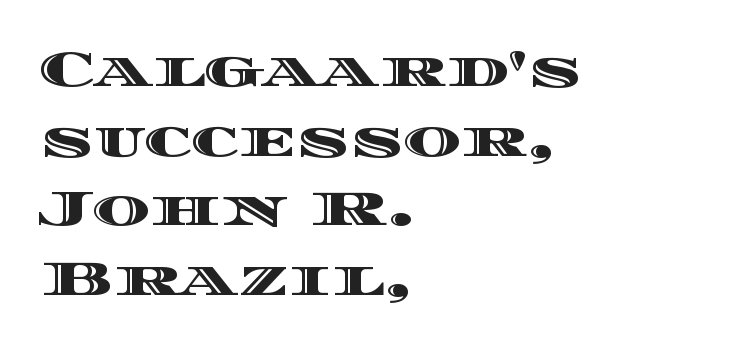
The image shows 49 px wide type, upright; set left-aligned, normal line spacing (1.42x), normal letter spacing, not underlined; a large x-height.
